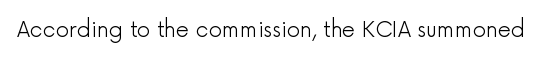
The passage shown is not underscored anywhere. The font's upright variant was chosen for this text. Stems here are at most as thick as an everyday book face. Observe the ordinary spacing: letters are neighbours, not strangers.
